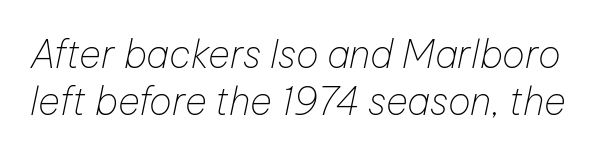
The image shows 38 px thin type, italic (leaning right); set line spacing 1.24x, normal letter spacing, not underlined; low stroke contrast and a medium x-height.
